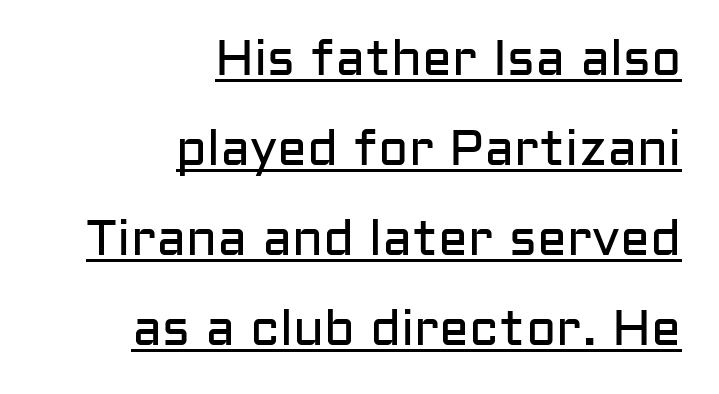
The image shows 50 px regular-weight sans-serif type, upright; set right-aligned, line spacing 1.8x, normal letter spacing, underlined; low stroke contrast and a medium x-height.
